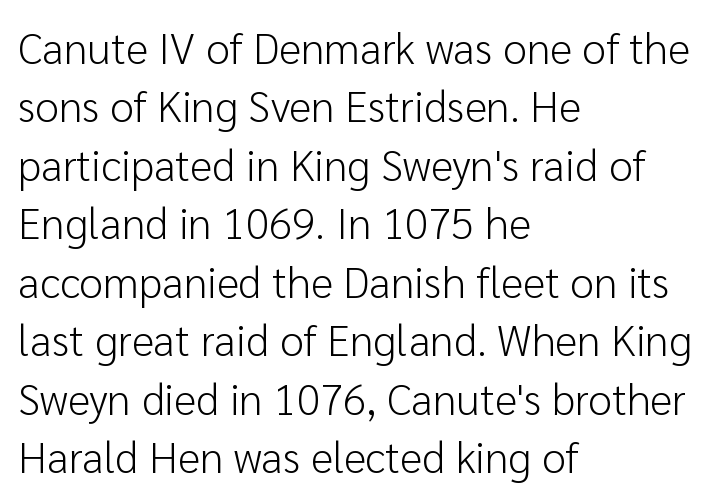
{"serif": "no", "italic": "no", "bold": "no", "weight": "light", "width": "normal", "stroke_contrast": "low", "x_height": "medium", "monospaced": "no", "underline": "no", "align": "left", "line_spacing": "normal", "line_spacing_ratio": 1.36, "letter_spacing": "normal", "letter_spacing_em": 0.0, "glyph_px": 43}
